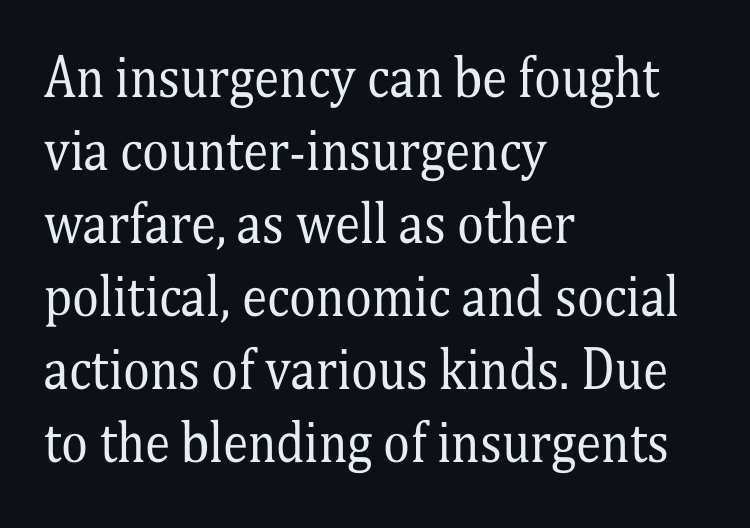
{"serif": "yes", "italic": "no", "bold": "no", "weight": "regular", "width": "condensed", "stroke_contrast": "medium", "x_height": "medium", "monospaced": "no", "underline": "no", "align": "left", "line_spacing": "normal", "line_spacing_ratio": 1.43, "letter_spacing": "normal", "letter_spacing_em": 0.0, "glyph_px": 51}
